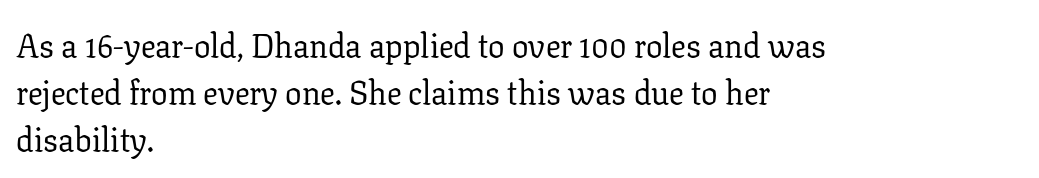
The image shows 33 px regular-weight serif type, upright; set left-aligned, normal line spacing (1.42x), normal letter spacing, not underlined; low stroke contrast and a medium x-height.
